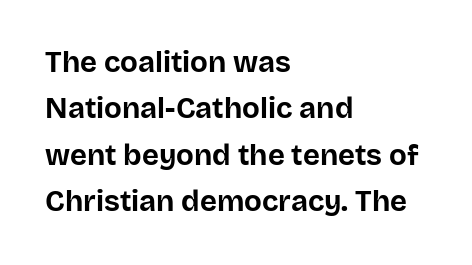
{"serif": "no", "italic": "no", "bold": "yes", "weight": "bold", "width": "normal", "stroke_contrast": "low", "x_height": "large", "monospaced": "no", "underline": "no", "align": "left", "line_spacing": "normal", "line_spacing_ratio": 1.6, "letter_spacing": "normal", "letter_spacing_em": 0.0, "glyph_px": 29}
